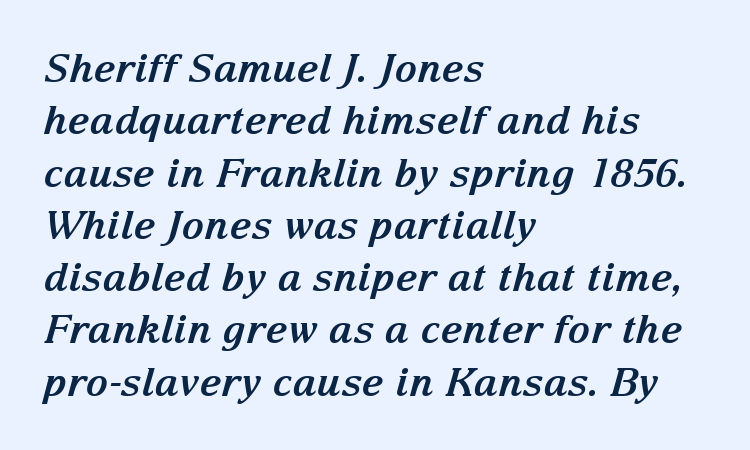
{"serif": "yes", "italic": "yes", "lean": "right", "slant_degrees": 15, "bold": "yes", "weight": "bold", "width": "normal", "stroke_contrast": "medium", "x_height": "medium", "monospaced": "no", "underline": "no", "align": "left", "line_spacing": "normal", "line_spacing_ratio": 1.34, "letter_spacing": "normal", "letter_spacing_em": 0.0, "glyph_px": 39}
